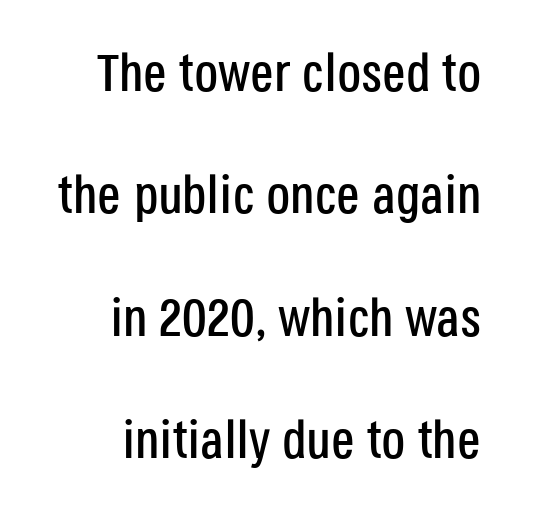
The image shows 53 px condensed sans-serif type, upright; set loose line spacing (2.31x), normal letter spacing, not underlined; low stroke contrast and a large x-height.
